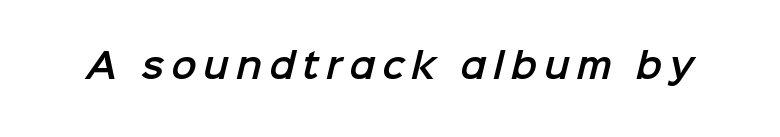
{"serif": "no", "width": "normal", "stroke_contrast": "low", "x_height": "medium", "monospaced": "no", "underline": "no", "letter_spacing": "wide", "letter_spacing_em": 0.2, "glyph_px": 34}
